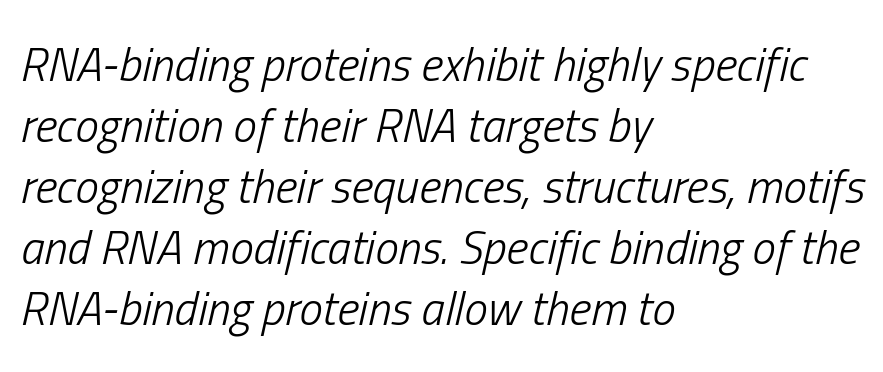
The image shows 47 px light, condensed type, italic (leaning right); set left-aligned, normal line spacing (1.3x), normal letter spacing, not underlined; low stroke contrast and a medium x-height.
